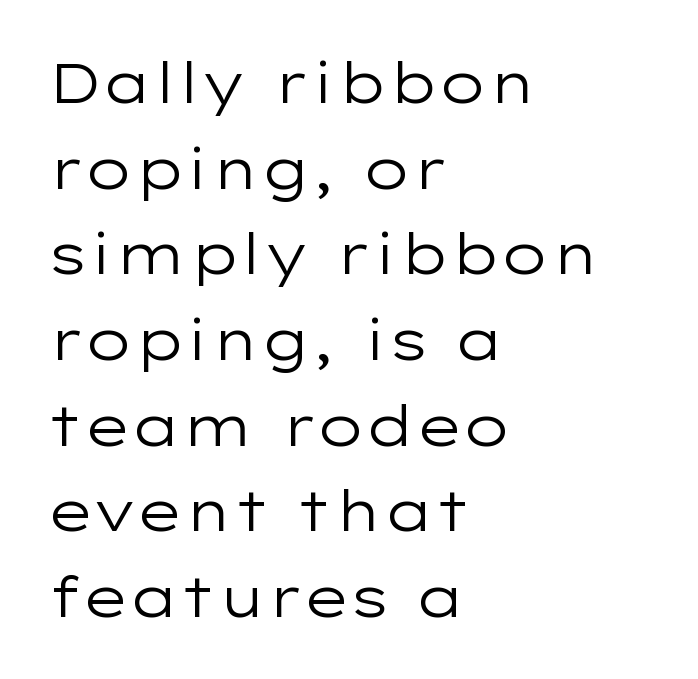
Each new line begins a customary step beneath the previous one. Style check: upright. Lines of text with bare space underneath. Proportional: the letters do not fall into vertical columns. Stems and bowls with no extra thickness — not bold. Letter spacing: default.
